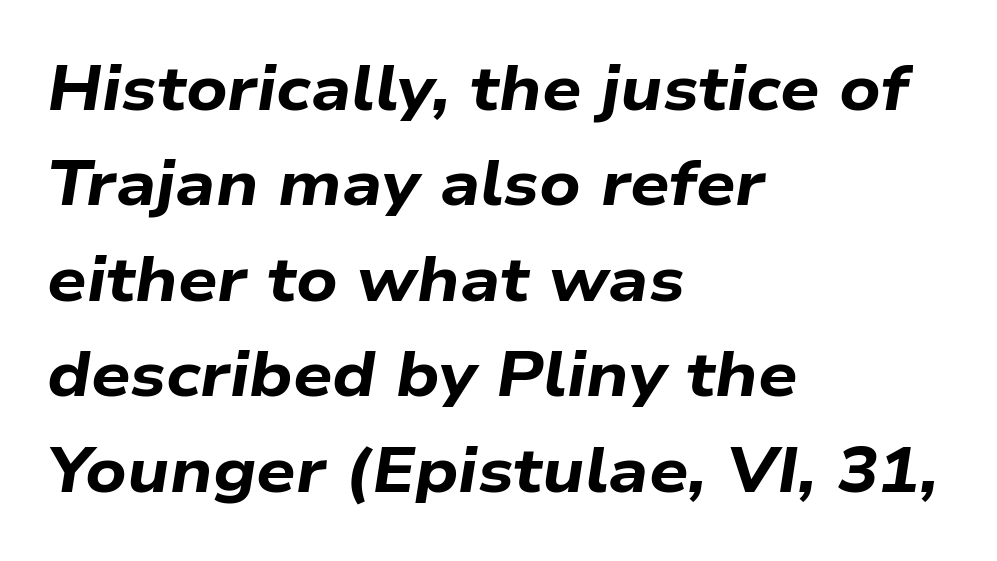
In CSS terms this would be text-align: left. Line spacing here is normal. This sample uses an oblique cut, with every glyph tilted off the vertical. These lines are rendered in a variable-pitch font. Between one letter and the next there's only the usual sliver of space. Underline: absent.
